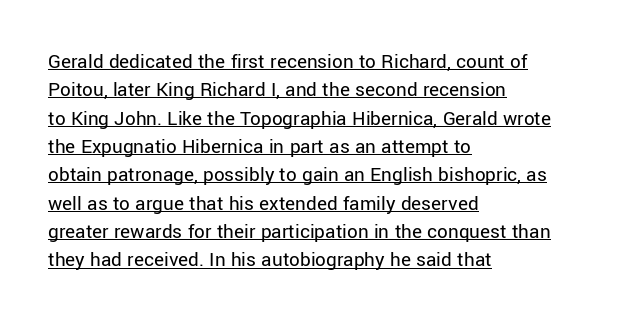
These lines keep a tight, regular rhythm from letter to letter. The lettering stays uniformly vertical, giving the passage a roman look. Successive baselines arrive at the customary interval. These glyphs show unthickened strokes, regular width or finer. Compared with undecorated copy, this sample adds a rule below the words.
